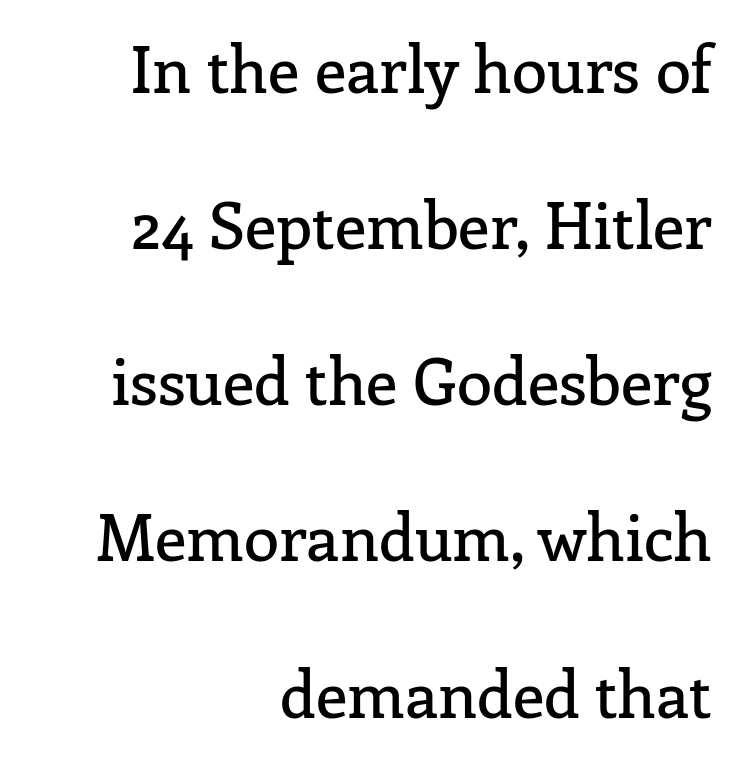
Q: Is the text italic (slanted)? A: No, it is upright.
Q: Is the typeface a serif or a sans-serif typeface? A: Serif.
Q: Is the text underlined? A: No.
Q: How is the paragraph aligned? A: Right-aligned.
Q: Is the spacing between letters normal or unusually wide? A: Normal.
Q: Is the spacing between lines tight, normal or loose? A: Loose.
Q: Width (condensed, normal, or wide)? A: Normal.
Q: Stroke contrast? A: Low.
Q: x-height? A: Medium.
Q: Monospaced? A: No.
